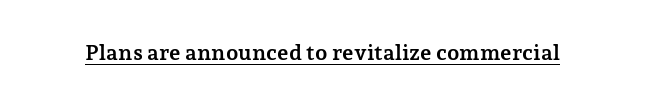
{"italic": "no", "bold": "yes", "underline": "yes", "letter_spacing": "normal", "letter_spacing_em": 0.0, "glyph_px": 22}
